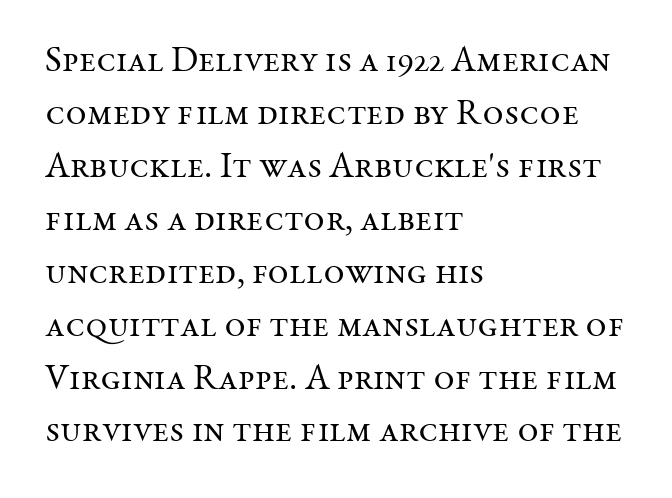
Q: Is the text bold? A: No.
Q: Is the text italic (slanted)? A: No, it is upright.
Q: Is the typeface a serif or a sans-serif typeface? A: Serif.
Q: Is the text underlined? A: No.
Q: How is the paragraph aligned? A: Left-aligned.
Q: Is the spacing between letters normal or unusually wide? A: Normal.
Q: Is the spacing between lines tight, normal or loose? A: Normal.
Q: Width (condensed, normal, or wide)? A: Normal.
Q: Stroke contrast? A: Medium.
Q: x-height? A: Medium.
Q: Monospaced? A: No.
